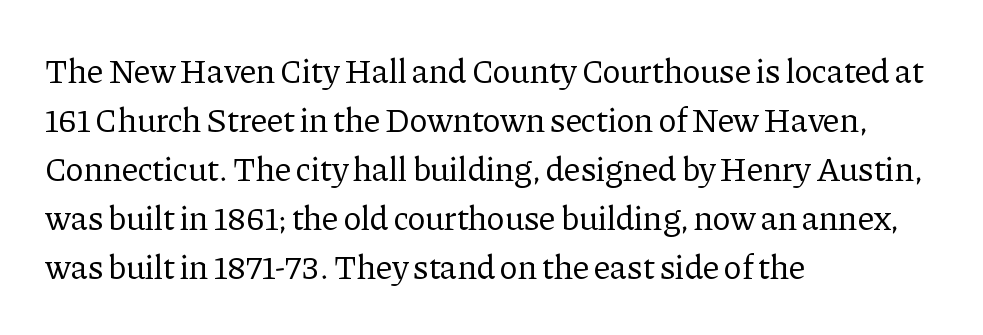
The image shows 34 px regular-weight serif type, upright; set left-aligned, normal line spacing (1.44x), normal letter spacing, not underlined; low stroke contrast and a medium x-height.
